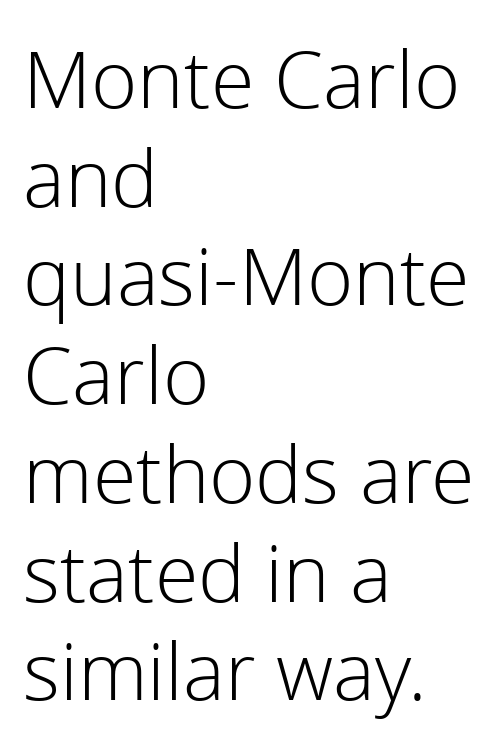
{"serif": "no", "italic": "no", "bold": "no", "weight": "light", "width": "normal", "x_height": "medium", "monospaced": "no", "underline": "no", "align": "left", "line_spacing": "normal", "line_spacing_ratio": 1.25, "letter_spacing": "normal", "letter_spacing_em": 0.0, "glyph_px": 79}
